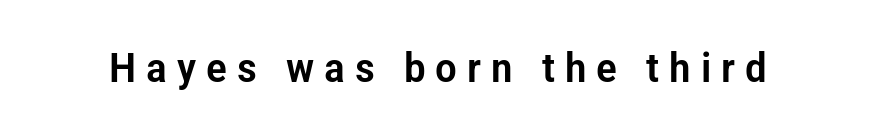
Is this a fixed-width face? No — the glyphs have proportional, varying widths. No italicization has been applied; the sample stays upright. The horizontal fit of the characters is loose and conspicuously gappy. Is this a sans? Yes — the strokes have no serifs. Check the space under the baseline: it is left empty.
